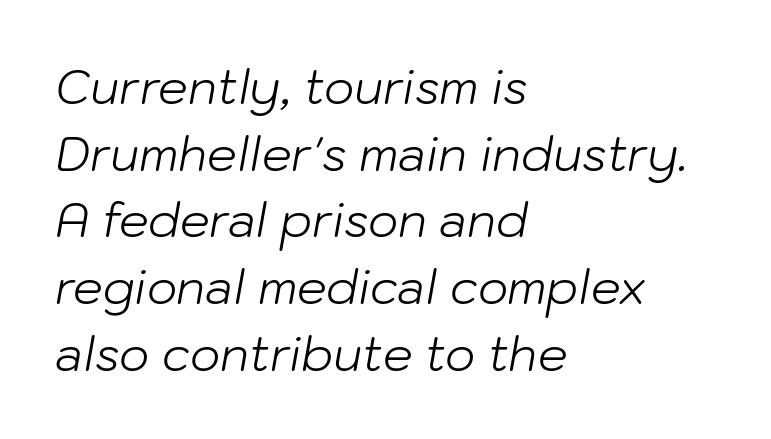
Q: Is the text bold? A: No.
Q: Is the text italic (slanted)? A: Yes, it leans right by about 10 degrees.
Q: Is the text underlined? A: No.
Q: How is the paragraph aligned? A: Left-aligned.
Q: Is the spacing between letters normal or unusually wide? A: Normal.
Q: Is the spacing between lines tight, normal or loose? A: Normal.
Q: Width (condensed, normal, or wide)? A: Normal.
Q: Stroke contrast? A: Low.
Q: x-height? A: Medium.
Q: Monospaced? A: No.
